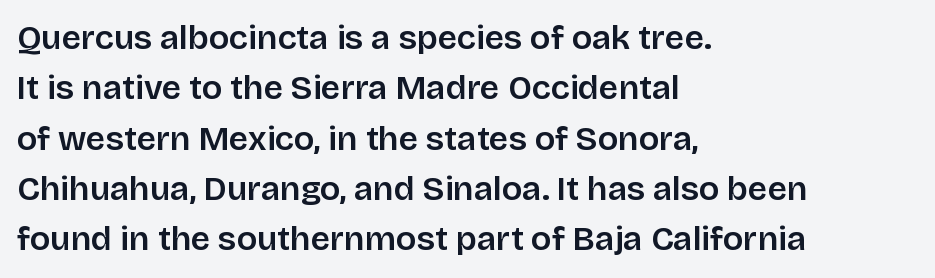
{"serif": "no", "italic": "no", "bold": "semi", "weight": "semibold", "width": "normal", "stroke_contrast": "low", "x_height": "large", "monospaced": "no", "underline": "no", "align": "left", "line_spacing": "normal", "line_spacing_ratio": 1.48, "letter_spacing": "normal", "letter_spacing_em": 0.0, "glyph_px": 34}
